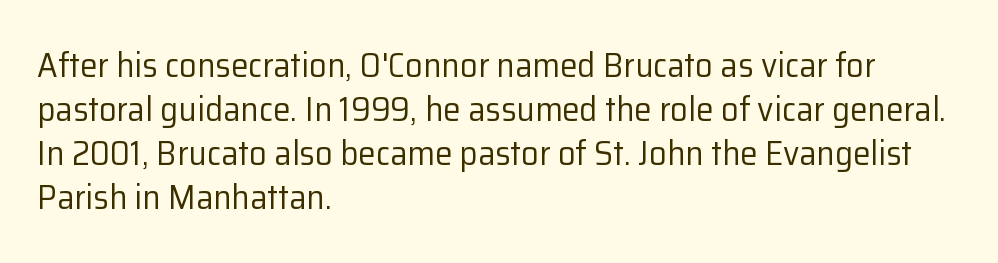
Q: Is the text bold? A: No.
Q: Is the text italic (slanted)? A: No, it is upright.
Q: Is the typeface a serif or a sans-serif typeface? A: Sans-serif.
Q: Is the text underlined? A: No.
Q: How is the paragraph aligned? A: Left-aligned.
Q: Is the spacing between letters normal or unusually wide? A: Normal.
Q: Is the spacing between lines tight, normal or loose? A: Normal.
Q: Width (condensed, normal, or wide)? A: Normal.
Q: Stroke contrast? A: Low.
Q: x-height? A: Medium.
Q: Monospaced? A: No.
